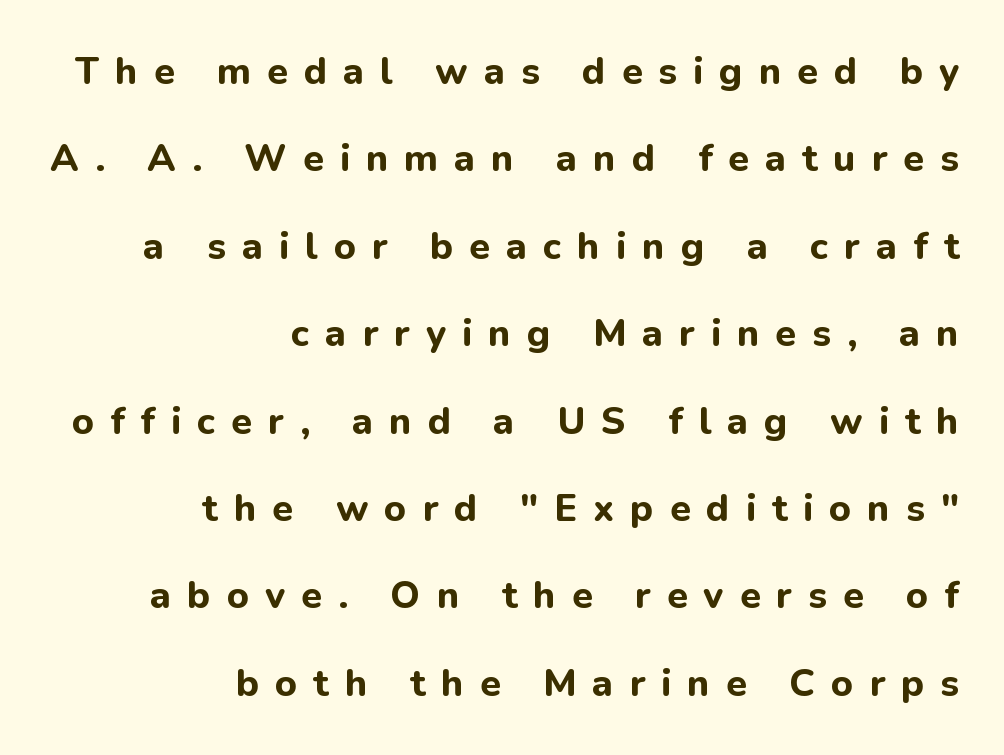
Line endings align vertically; line beginnings do not. A full-strength bold gives these letters their thick strokes. Font category for this specimen: sans-serif. Varying glyph widths throughout — classic text-font behaviour. The zone under the glyphs is completely vacant. Someone cranked the tracking dial way up on this one.
